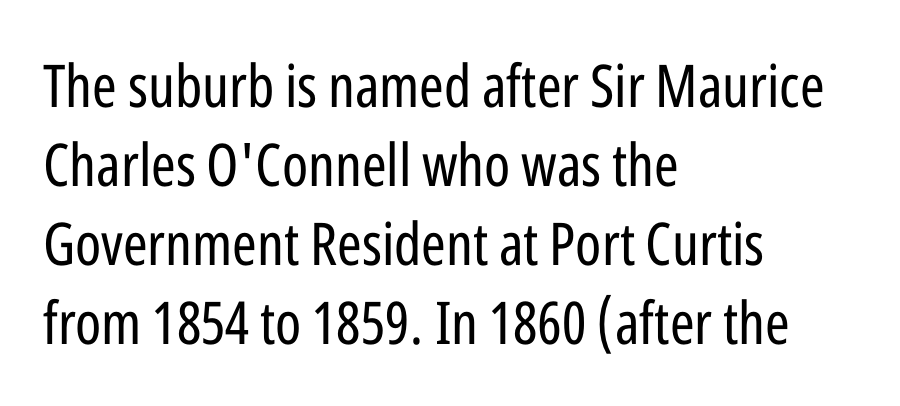
Beneath every word, the page is bare. The setting favours the left margin, as ordinary paragraphs usually do. Nope, no serifs anywhere on these letters. These glyphs show unthickened strokes, regular width or finer. In terms of posture, this sample is upright. A typesetter would call this zero additional tracking.
